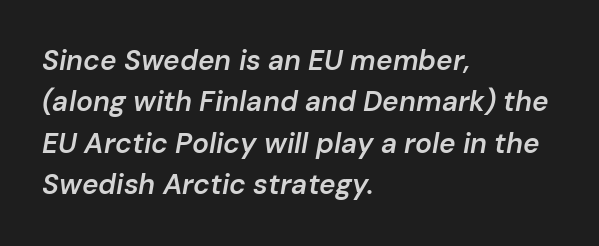
The image shows 28 px semibold type, italic (leaning right); set left-aligned, normal line spacing (1.48x), normal letter spacing, not underlined; low stroke contrast and a medium x-height.
